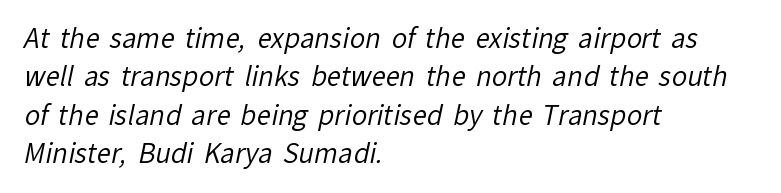
Observe the ordinary spacing: letters are neighbours, not strangers. Ink coverage per letter is moderate at most. The lines are quadded left. Does the leading feel generous? No, just average.
